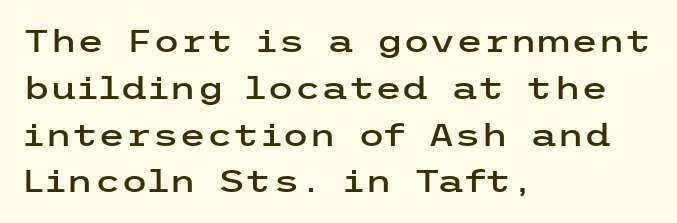
{"serif": "no", "italic": "no", "width": "wide", "stroke_contrast": "low", "x_height": "medium", "underline": "no", "align": "left", "line_spacing": "normal", "line_spacing_ratio": 1.51, "letter_spacing": "normal", "letter_spacing_em": 0.0, "glyph_px": 31}
